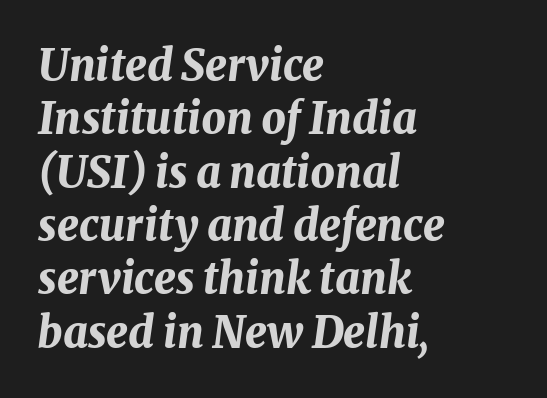
{"italic": "yes", "lean": "right", "slant_degrees": 8, "bold": "yes", "weight": "bold", "width": "normal", "stroke_contrast": "medium", "x_height": "medium", "monospaced": "no", "underline": "no", "align": "left", "line_spacing_ratio": 1.24, "letter_spacing": "normal", "letter_spacing_em": 0.0, "glyph_px": 43}
